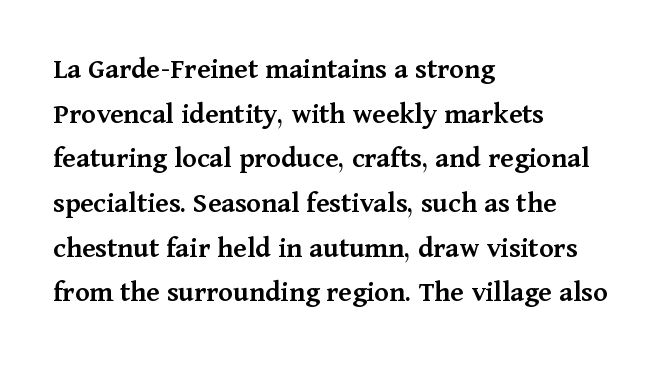
Ascenders rise straight up at ninety degrees. Lines of text with bare space underneath. Stroke terminals: seriffed. Between one letter and the next there's only the usual sliver of space. A typesetter would call this proportional, since set widths differ per character.
